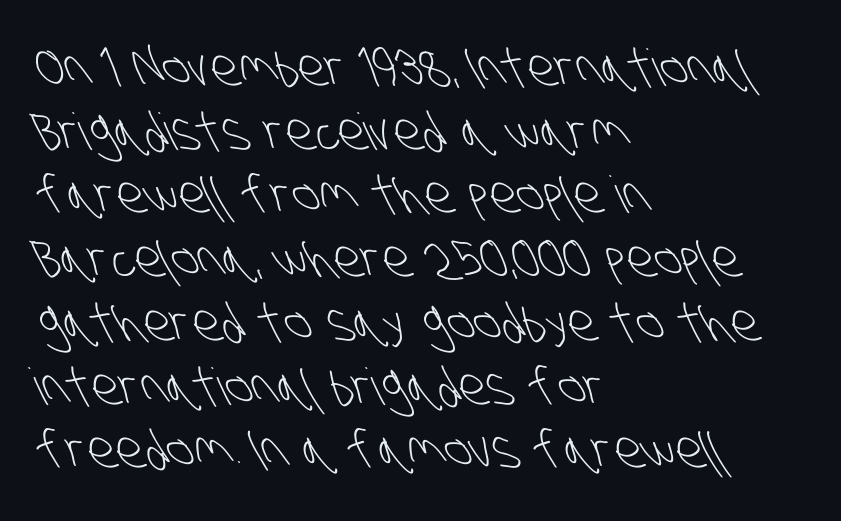
What's the leading like? Ordinary, nothing unusual. The cut favours lightness, reaching ordinary text weight at its darkest. The typesetter chose a ragged-right arrangement here. You could not count columns in this text — the font is proportionally spaced.
